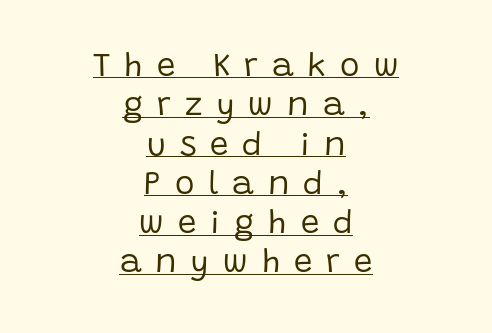
{"serif": "no", "italic": "no", "bold": "no", "weight": "regular", "width": "normal", "stroke_contrast": "low", "x_height": "large", "monospaced": "no", "underline": "yes", "align": "center", "line_spacing_ratio": 1.19, "letter_spacing": "wide", "letter_spacing_em": 0.42, "glyph_px": 33}
